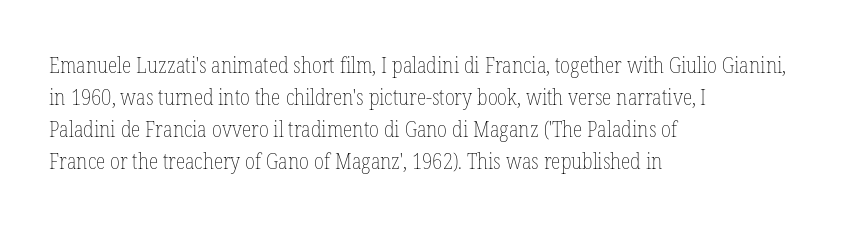
Q: Is the text bold? A: No.
Q: Is the text italic (slanted)? A: No, it is upright.
Q: Is the text underlined? A: No.
Q: How is the paragraph aligned? A: Left-aligned.
Q: Is the spacing between letters normal or unusually wide? A: Normal.
Q: Is the spacing between lines tight, normal or loose? A: Normal.
